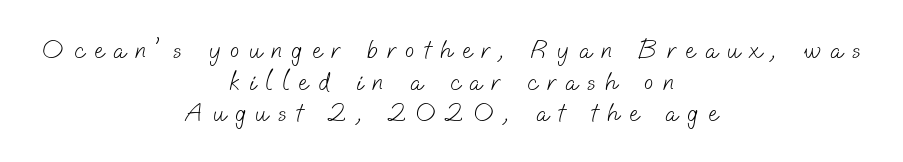
The image shows 27 px text type; set centered, line spacing 1.17x, unusually wide letter spacing (+0.36 em), not underlined.
